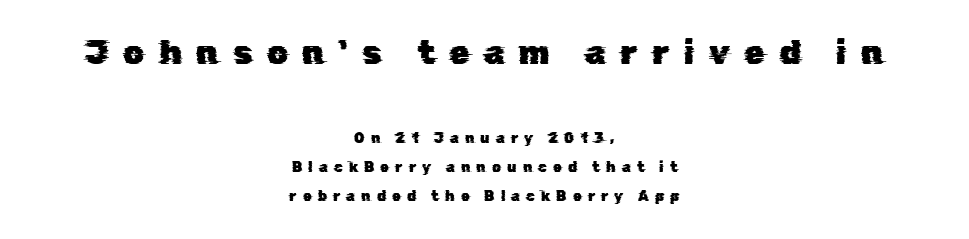
The image shows 33 px sans-serif type; set centered, loose line spacing (2.1x), unusually wide letter spacing (+0.44 em), not underlined; the first (top) block is 2.36x larger; low stroke contrast and a medium x-height.
